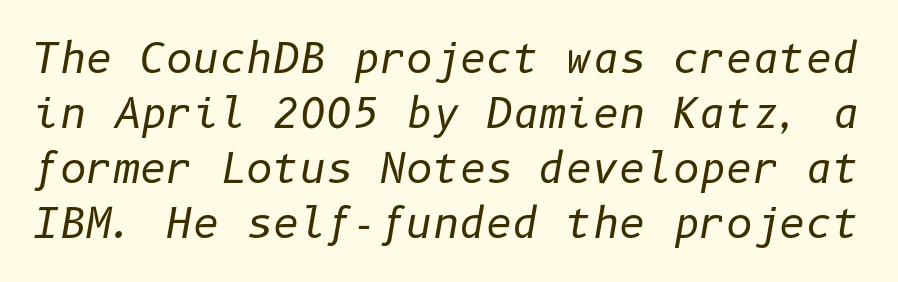
Q: Is the text bold? A: No.
Q: Is the text italic (slanted)? A: Yes, it leans right by about 10 degrees.
Q: Is the text underlined? A: No.
Q: Is the spacing between letters normal or unusually wide? A: Normal.
Q: Is the spacing between lines tight, normal or loose? A: Normal.
Q: Width (condensed, normal, or wide)? A: Normal.
Q: Stroke contrast? A: Low.
Q: x-height? A: Medium.
